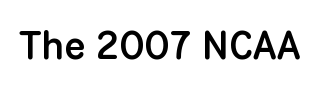
The image shows 39 px semibold sans-serif type, upright; set normal letter spacing, not underlined; low stroke contrast and a medium x-height.
